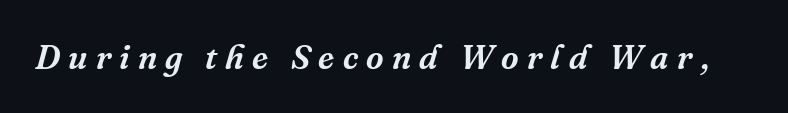
Q: Is the text italic (slanted)? A: Yes, it leans right by about 16 degrees.
Q: Is the typeface a serif or a sans-serif typeface? A: Serif.
Q: Is the text underlined? A: No.
Q: Is the spacing between letters normal or unusually wide? A: Unusually wide.
Q: Width (condensed, normal, or wide)? A: Normal.
Q: Stroke contrast? A: Medium.
Q: x-height? A: Medium.
Q: Monospaced? A: No.
